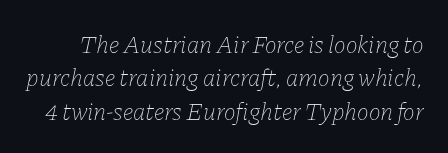
{"italic": "yes", "lean": "right", "slant_degrees": 11, "bold": "no", "underline": "no", "line_spacing": "normal", "line_spacing_ratio": 1.34, "letter_spacing": "normal", "letter_spacing_em": 0.0, "glyph_px": 25}
